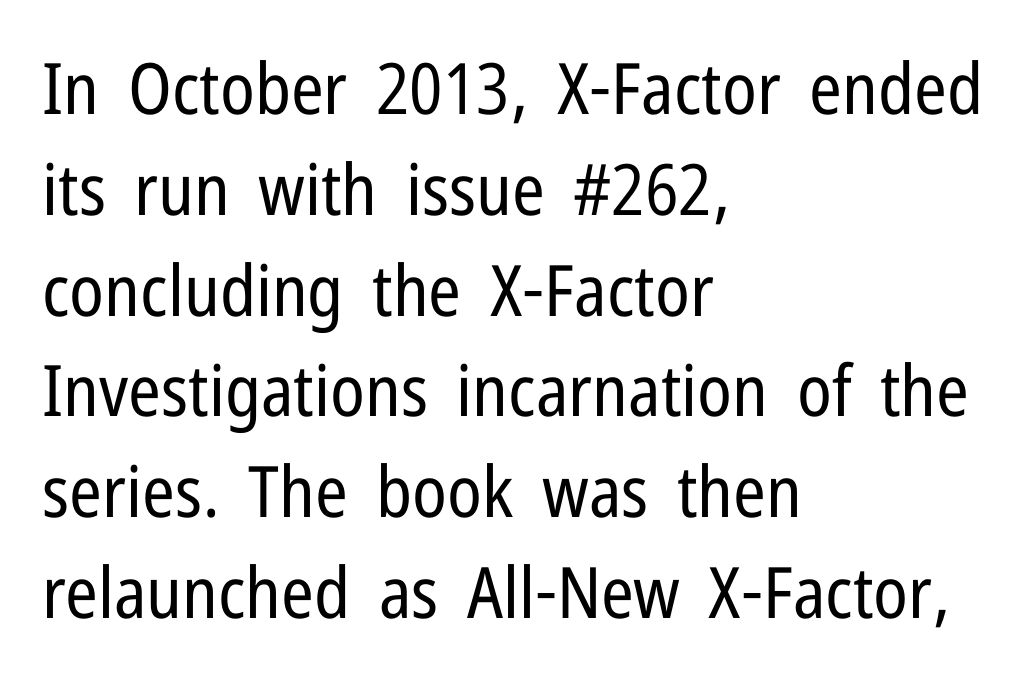
{"serif": "no", "italic": "no", "bold": "no", "weight": "regular", "width": "condensed", "stroke_contrast": "low", "x_height": "medium", "monospaced": "no", "underline": "no", "align": "left", "line_spacing": "normal", "line_spacing_ratio": 1.42, "letter_spacing": "normal", "letter_spacing_em": 0.0, "glyph_px": 71}
